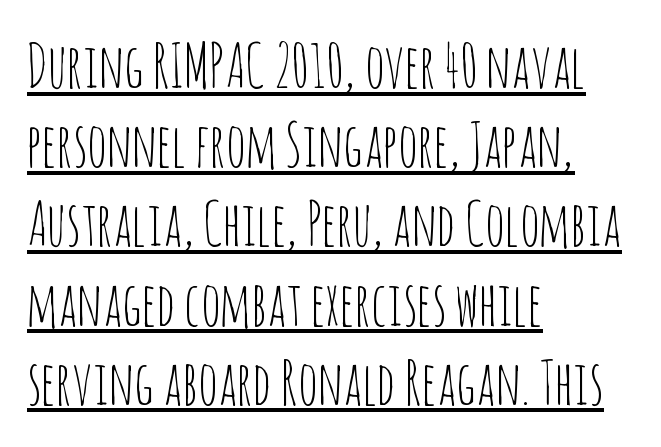
Q: Is the text bold? A: No.
Q: Is the text italic (slanted)? A: No, it is upright.
Q: Is the typeface a serif or a sans-serif typeface? A: Sans-serif.
Q: Is the text underlined? A: Yes.
Q: How is the paragraph aligned? A: Left-aligned.
Q: Is the spacing between letters normal or unusually wide? A: Normal.
Q: Is the spacing between lines tight, normal or loose? A: Normal.
Q: Width (condensed, normal, or wide)? A: Condensed.
Q: Stroke contrast? A: Low.
Q: x-height? A: Large.
Q: Monospaced? A: No.
